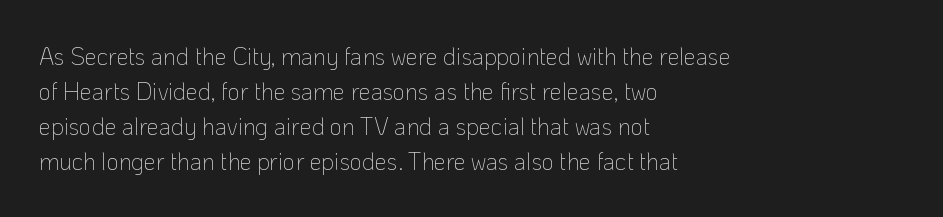
No word sits above an underline. This is the regular roman posture of the typeface. The lines in this sample share a left origin and differ only in where they stop. Successive baselines arrive at the customary interval.
